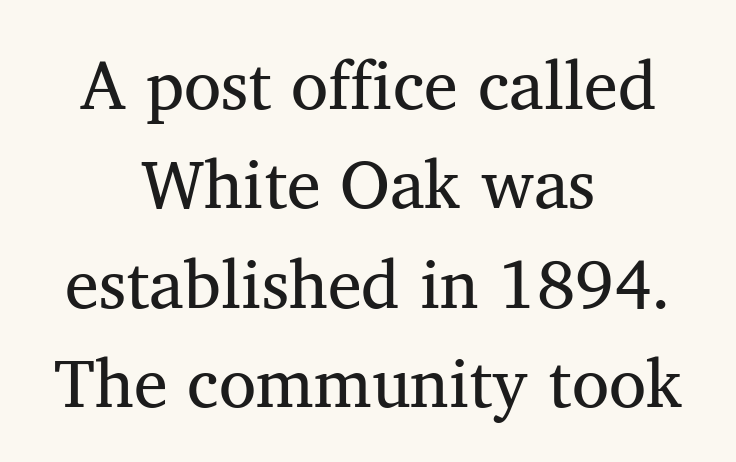
Q: Is the text bold? A: No.
Q: Is the text italic (slanted)? A: No, it is upright.
Q: Is the typeface a serif or a sans-serif typeface? A: Serif.
Q: Is the text underlined? A: No.
Q: How is the paragraph aligned? A: Centered.
Q: Is the spacing between letters normal or unusually wide? A: Normal.
Q: Is the spacing between lines tight, normal or loose? A: Normal.
Q: Width (condensed, normal, or wide)? A: Normal.
Q: Stroke contrast? A: Medium.
Q: x-height? A: Medium.
Q: Monospaced? A: No.
